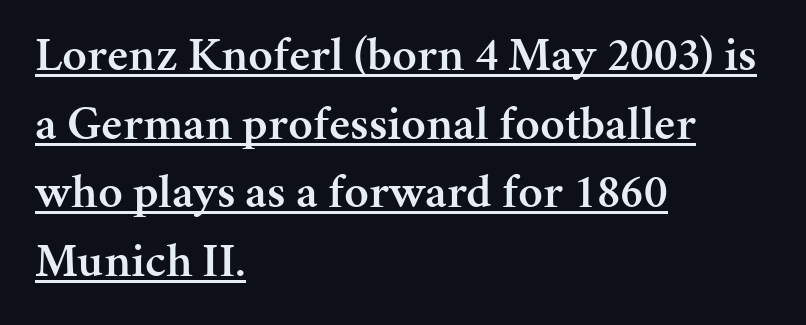
Notice how a bar underscores the lettering throughout. Students, observe: this is what conventionally led text looks like. The horizontal fit of the characters is conventional and even. The face used here is proportionally spaced, like ordinary book or web type.
